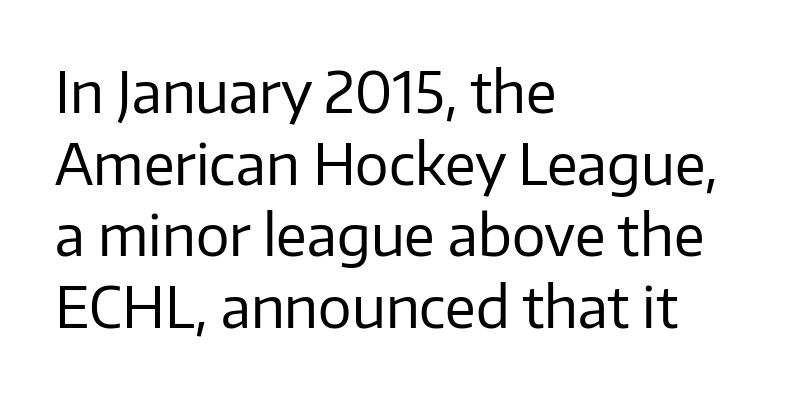
The image shows 56 px regular-weight sans-serif type, upright; set left-aligned, normal line spacing (1.28x), normal letter spacing, not underlined; low stroke contrast and a medium x-height.
